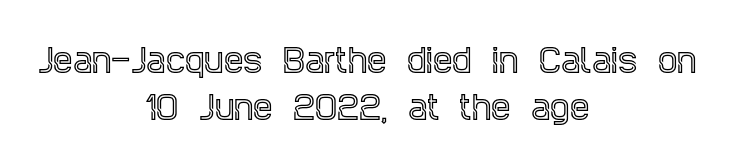
Q: Is the text italic (slanted)? A: No, it is upright.
Q: Is the typeface a serif or a sans-serif typeface? A: Serif.
Q: Is the text underlined? A: No.
Q: How is the paragraph aligned? A: Centered.
Q: Is the spacing between letters normal or unusually wide? A: Normal.
Q: Is the spacing between lines tight, normal or loose? A: Normal.
Q: Width (condensed, normal, or wide)? A: Condensed.
Q: x-height? A: Large.
Q: Monospaced? A: No.
